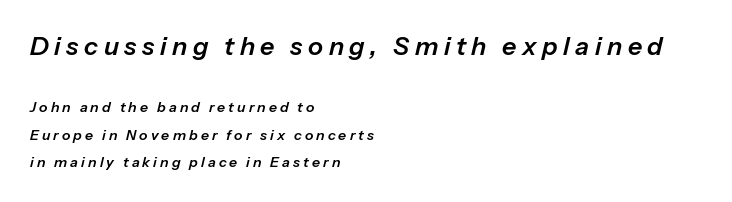
A classic flush-left, rag-right setting is used for this passage. Is there much room between lines? Yes — plenty of vertical air separates them. Tracking value appears strongly positive — letters spread wide. Compared with ordinary roman type, these characters are visibly tilted. Is the lower block the larger one? No — the upper block carries the bigger type.
